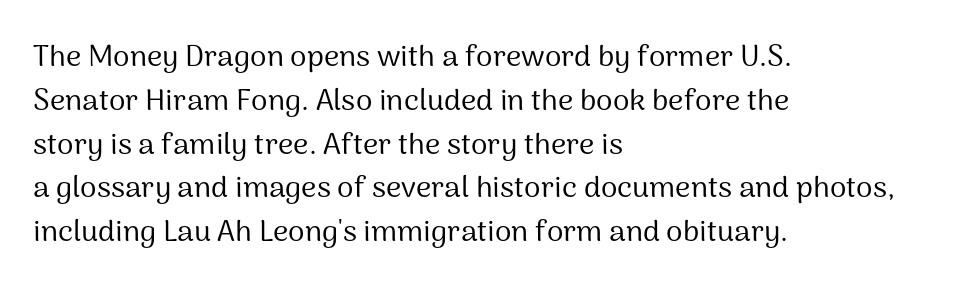
Q: Is the text bold? A: No.
Q: Is the text italic (slanted)? A: No, it is upright.
Q: Is the typeface a serif or a sans-serif typeface? A: Sans-serif.
Q: Is the text underlined? A: No.
Q: How is the paragraph aligned? A: Left-aligned.
Q: Is the spacing between letters normal or unusually wide? A: Normal.
Q: Is the spacing between lines tight, normal or loose? A: Normal.
Q: Width (condensed, normal, or wide)? A: Normal.
Q: Stroke contrast? A: Medium.
Q: x-height? A: Medium.
Q: Monospaced? A: No.
